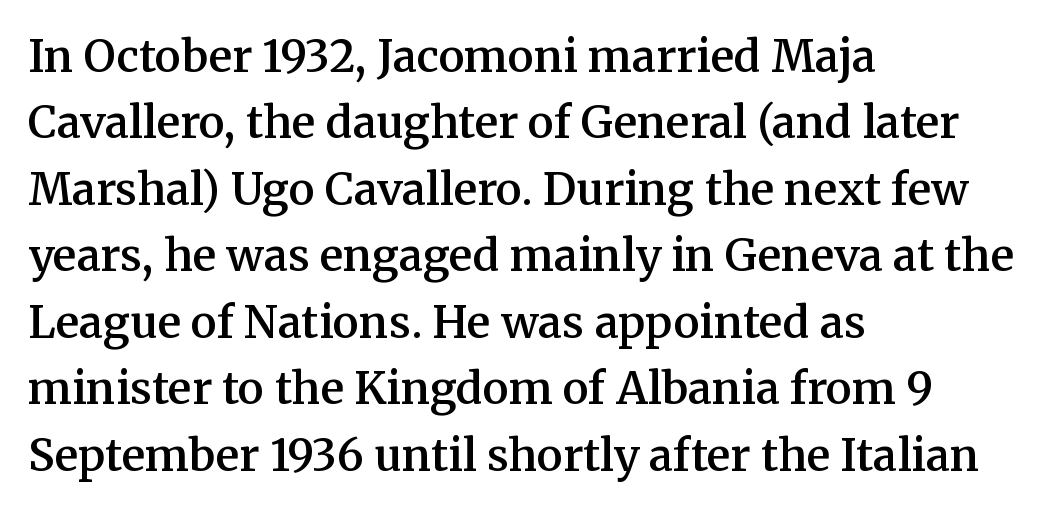
The image shows 44 px semibold serif type, upright; set left-aligned, normal line spacing (1.51x), normal letter spacing, not underlined; medium stroke contrast and a medium x-height.
